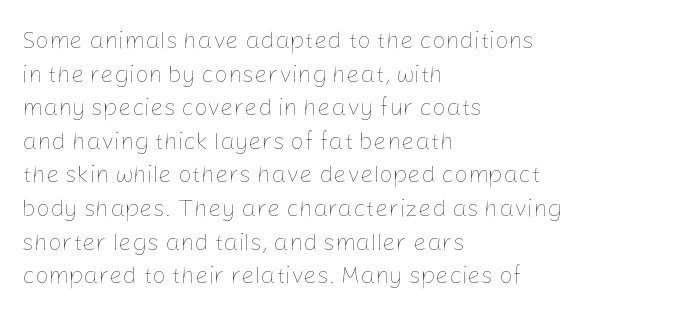
The image shows 24 px text type, upright; set left-aligned, normal line spacing (1.4x), normal letter spacing, not underlined.
